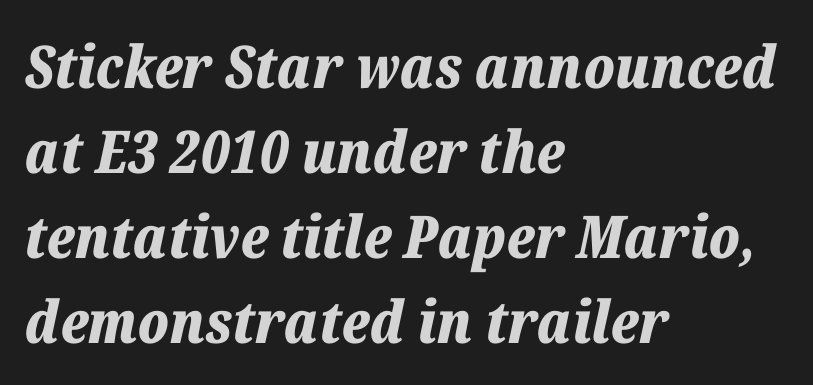
The image shows 59 px bold type, italic (leaning right); set left-aligned, normal line spacing (1.44x), normal letter spacing, not underlined; low stroke contrast and a medium x-height.
